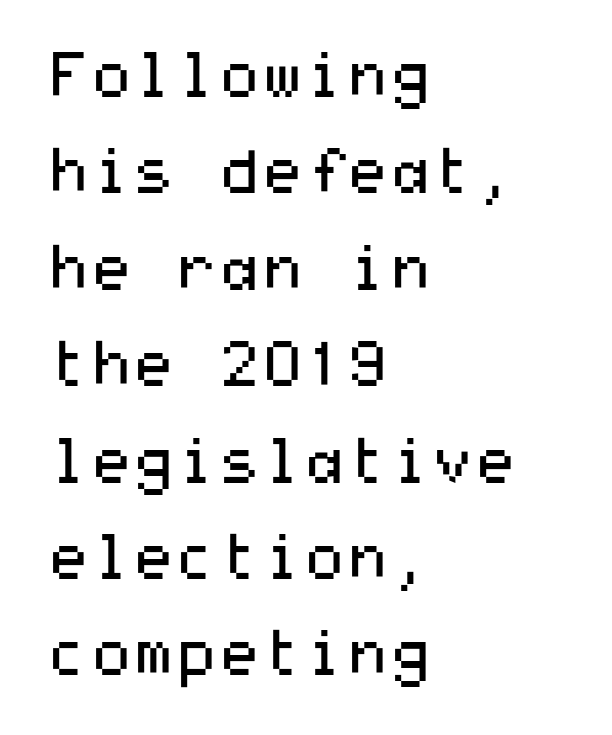
Serif or sans? Sans — the stroke terminals are bare. The passage shown is not bold in any degree. Tall strokes in this sample are plumb rather than angled. Horizontal bands of white between lines are of average thickness. Just letters on the line, the space beneath them empty.
